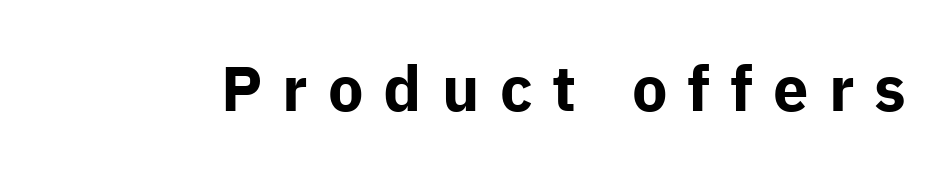
Display-style spreading of the glyphs; the letterfit is very open. Decoration check: the copy has no underline. Unlike a traditional serif, this face leaves its strokes unadorned. Here the designer chose a conventional face with non-uniform glyph widths.
